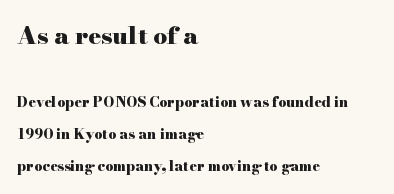
The foot of each line stays bare and open. Is the block centered? No — it sits flush against the left margin. This is the regular roman posture of the typeface. These lines keep a tight, regular rhythm from letter to letter.
